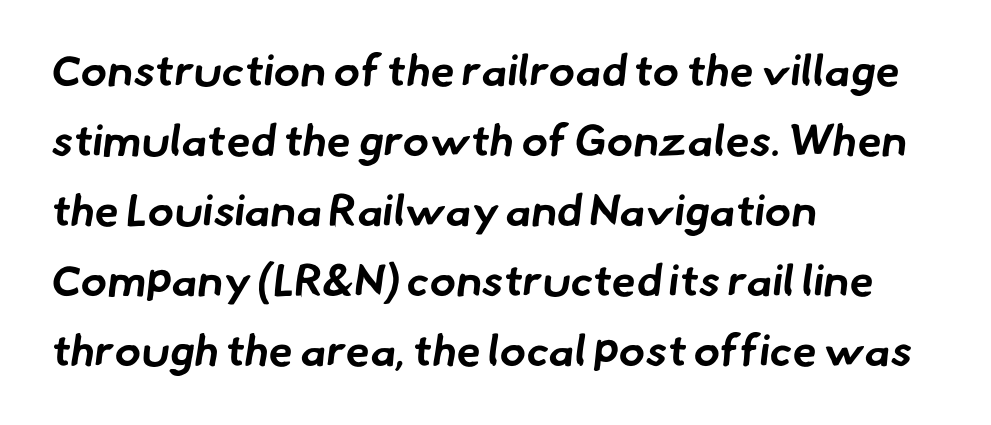
Q: Is the text bold? A: Yes.
Q: Is the typeface a serif or a sans-serif typeface? A: Sans-serif.
Q: Is the text underlined? A: No.
Q: How is the paragraph aligned? A: Left-aligned.
Q: Is the spacing between letters normal or unusually wide? A: Normal.
Q: Is the spacing between lines tight, normal or loose? A: Normal.
Q: Width (condensed, normal, or wide)? A: Normal.
Q: Stroke contrast? A: Low.
Q: x-height? A: Small.
Q: Monospaced? A: No.
